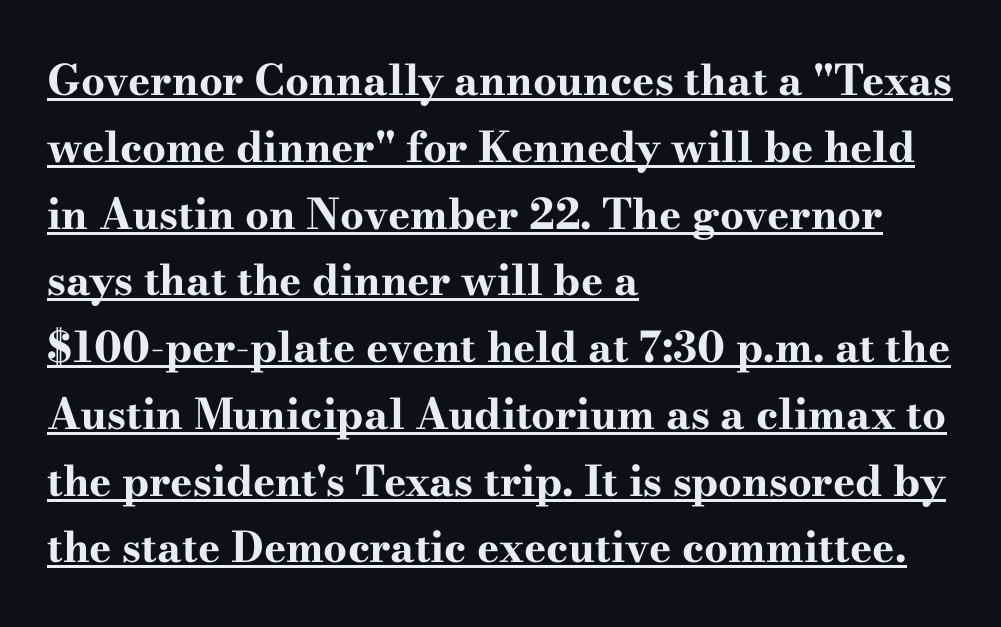
Caption: bold face, heavy strokes. Look at the bottom of the vertical strokes: they flare into serifs here. The tracking reads as untouched default to a designer's eye. The rendering uses natural spacing where letterforms have individual widths. This sample carries an underscore along the baseline area.
